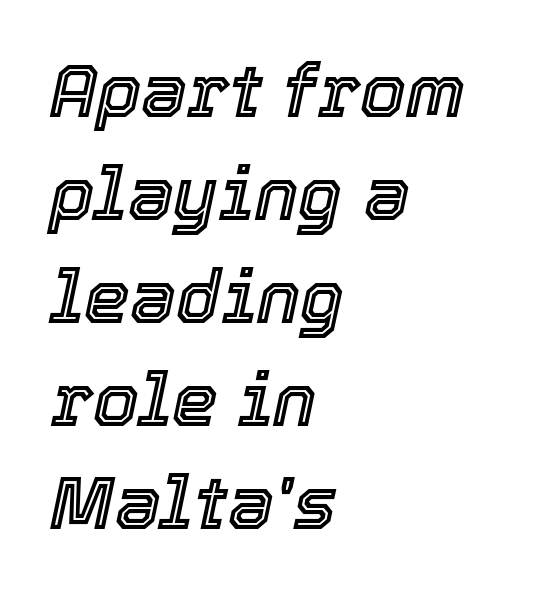
{"italic": "yes", "lean": "right", "slant_degrees": 12, "width": "normal", "x_height": "medium", "monospaced": "no", "underline": "no", "align": "left", "line_spacing": "normal", "line_spacing_ratio": 1.41, "letter_spacing": "normal", "letter_spacing_em": 0.0, "glyph_px": 73}
